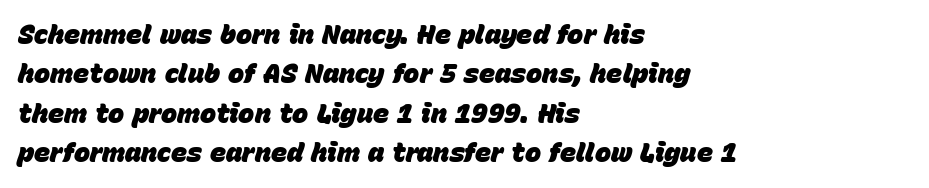
The image shows 27 px bold type, italic (leaning right); set left-aligned, normal line spacing (1.46x), normal letter spacing, not underlined.
